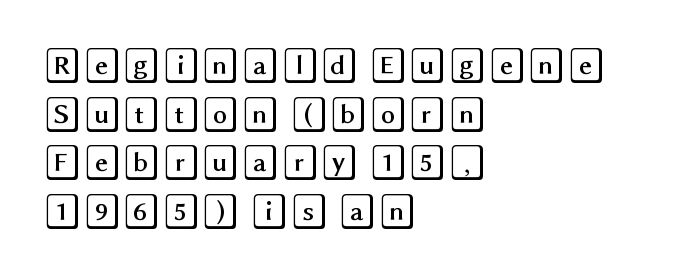
Q: Is the text italic (slanted)? A: No, it is upright.
Q: Is the text underlined? A: No.
Q: How is the paragraph aligned? A: Left-aligned.
Q: Is the spacing between letters normal or unusually wide? A: Normal.
Q: Is the spacing between lines tight, normal or loose? A: Normal.
Q: Width (condensed, normal, or wide)? A: Wide.
Q: x-height? A: Large.
